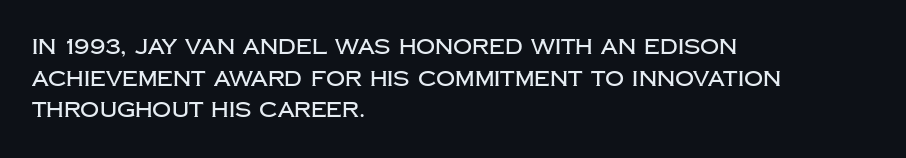
The image shows 21 px text type, upright; set left-aligned, normal line spacing (1.51x), normal letter spacing, not underlined.
